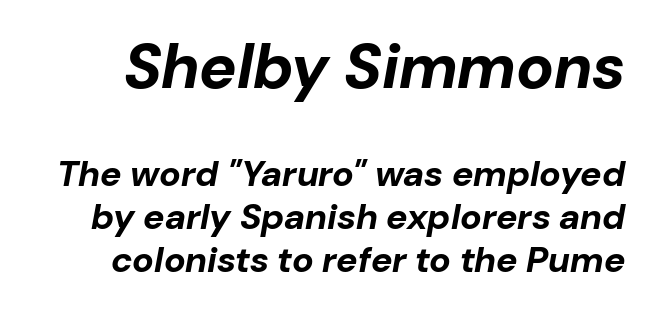
Q: Is the text bold? A: Yes.
Q: Is the text italic (slanted)? A: Yes, it leans right by about 10 degrees.
Q: Is the text underlined? A: No.
Q: Is the spacing between letters normal or unusually wide? A: Normal.
Q: Which block of text is set in a larger size, the first (top) or the second (bottom)? A: The first (top) one.
Q: Width (condensed, normal, or wide)? A: Normal.
Q: Stroke contrast? A: Low.
Q: x-height? A: Medium.
Q: Monospaced? A: No.
